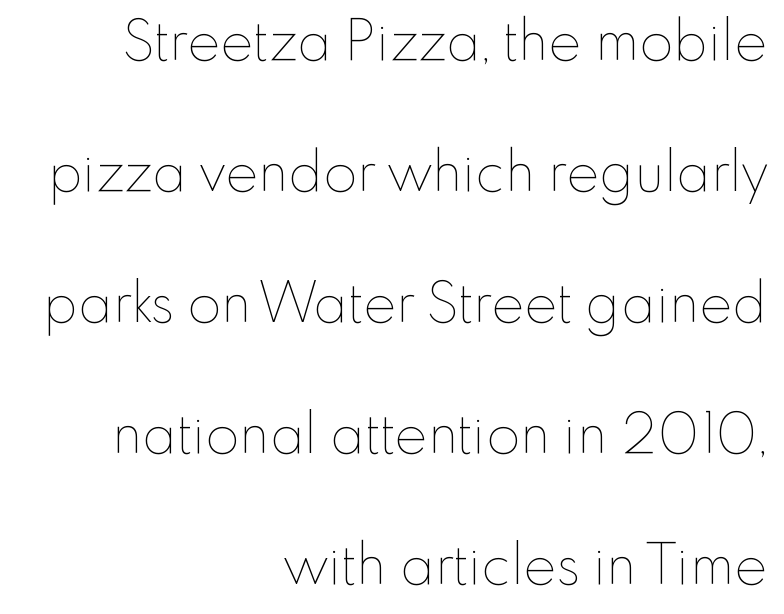
The image shows 55 px thin type, upright; set right-aligned, loose line spacing (2.38x), normal letter spacing, not underlined; low stroke contrast and a small x-height.
